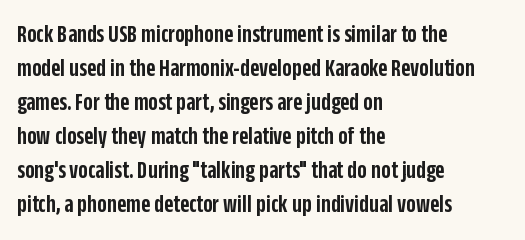
Do the letters lean? They stand straight. Set as a demibold, roughly 600 on the weight scale. Interline gaps are of average width in this sample. Has an underline been added? It has not. In CSS terms this would be text-align: left. The passage shown has conventional tracking throughout.
